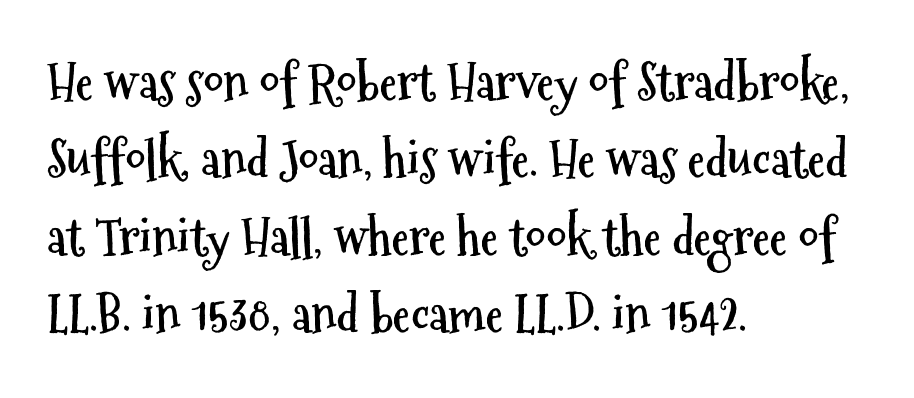
{"serif": "no", "italic": "no", "bold": "yes", "weight": "semibold", "width": "condensed", "stroke_contrast": "medium", "x_height": "medium", "monospaced": "no", "underline": "no", "align": "left", "line_spacing": "normal", "line_spacing_ratio": 1.55, "letter_spacing": "normal", "letter_spacing_em": 0.0, "glyph_px": 50}
